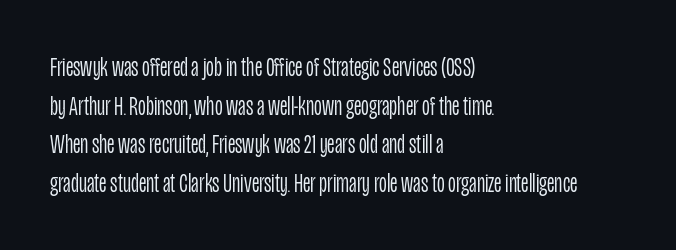
{"italic": "no", "bold": "no", "underline": "no", "align": "left", "line_spacing": "normal", "line_spacing_ratio": 1.43, "letter_spacing": "normal", "letter_spacing_em": 0.0, "glyph_px": 27}
